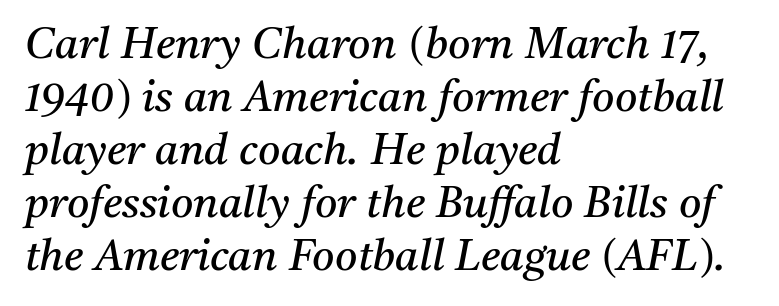
No word sits above an underline. Character widths vary here, with narrow letters taking less room than wide ones. Look at the bottom of the vertical strokes: they flare into serifs here. What stands out about the letter spacing? Nothing — it is the standard amount. Observe the lean: these are italic letterforms.
